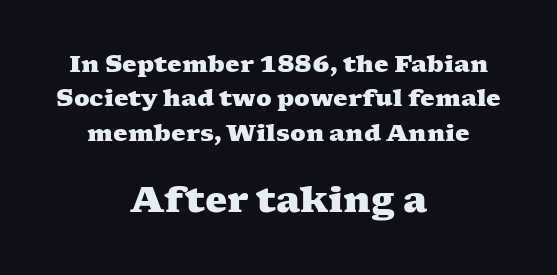
The image shows 35 px heavy, wide serif type; set centered, normal line spacing (1.49x), normal letter spacing, not underlined; the second (bottom) block is 1.52x larger; medium stroke contrast and a medium x-height.
